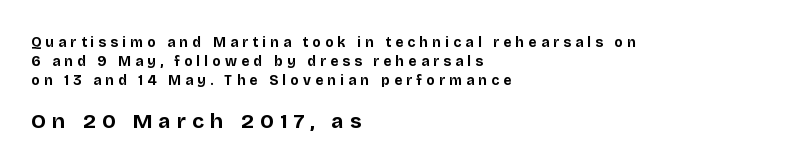
The image shows 21 px bold type, upright; set left-aligned, normal line spacing (1.34x), unusually wide letter spacing (+0.3 em), not underlined; the second (bottom) block is 1.5x larger.
